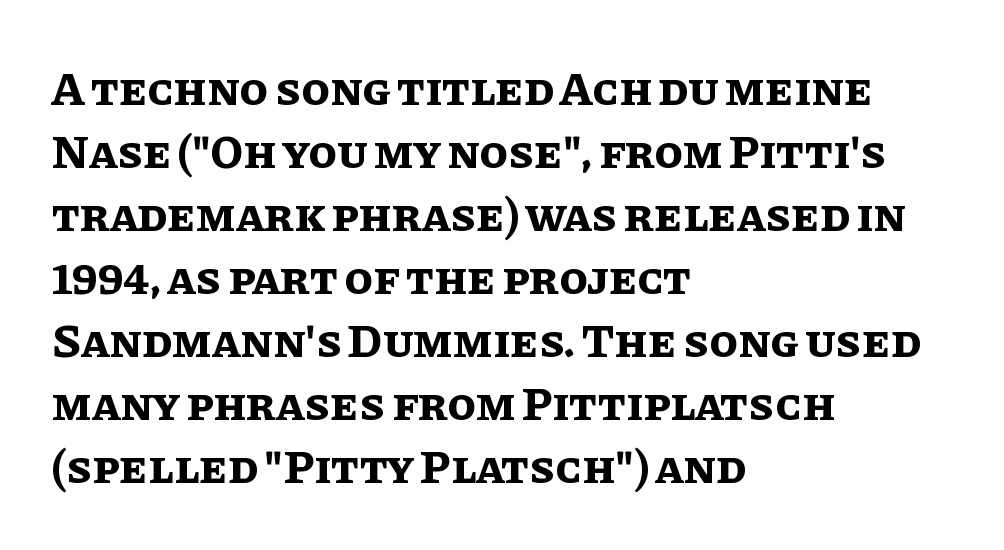
These lines stack with their left ends in a neat column. Students, note that the glyphs here touch the page at normal intervals. Every letter is thick-stroked: bold, no question. Letters rest on an invisible, unmarked baseline.
